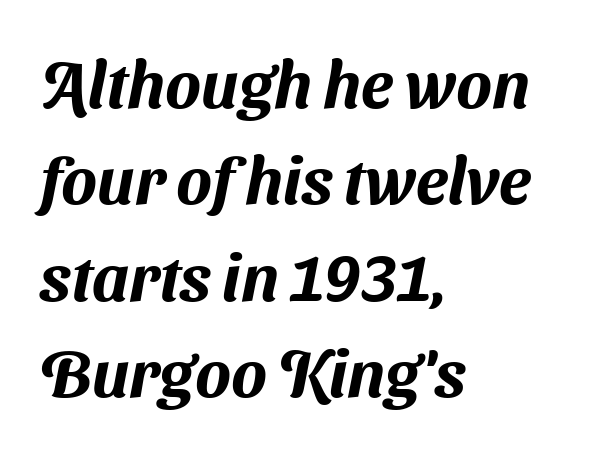
Q: Is the typeface a serif or a sans-serif typeface? A: Sans-serif.
Q: Is the text underlined? A: No.
Q: How is the paragraph aligned? A: Left-aligned.
Q: Is the spacing between letters normal or unusually wide? A: Normal.
Q: Is the spacing between lines tight, normal or loose? A: Normal.
Q: Width (condensed, normal, or wide)? A: Normal.
Q: Stroke contrast? A: Medium.
Q: x-height? A: Medium.
Q: Monospaced? A: No.
